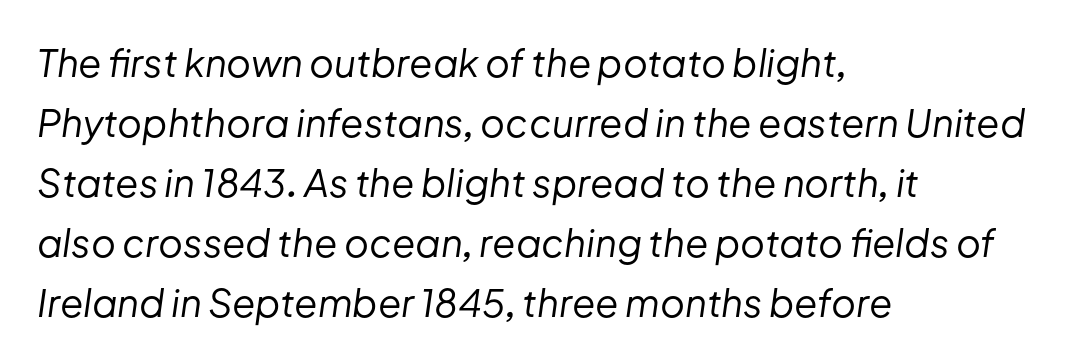
How would I describe the line gaps? Plain and ordinary. If you drew a line through each stem, it would be angled. The passage shown has conventional tracking throughout. Underline: absent. Is this a heavy cut? Hardly; it is regular or lighter.
